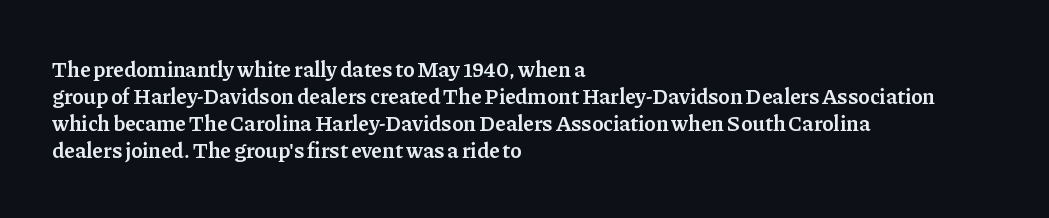
The image shows 22 px text type, upright; set left-aligned, line spacing 1.23x, normal letter spacing, not underlined.
